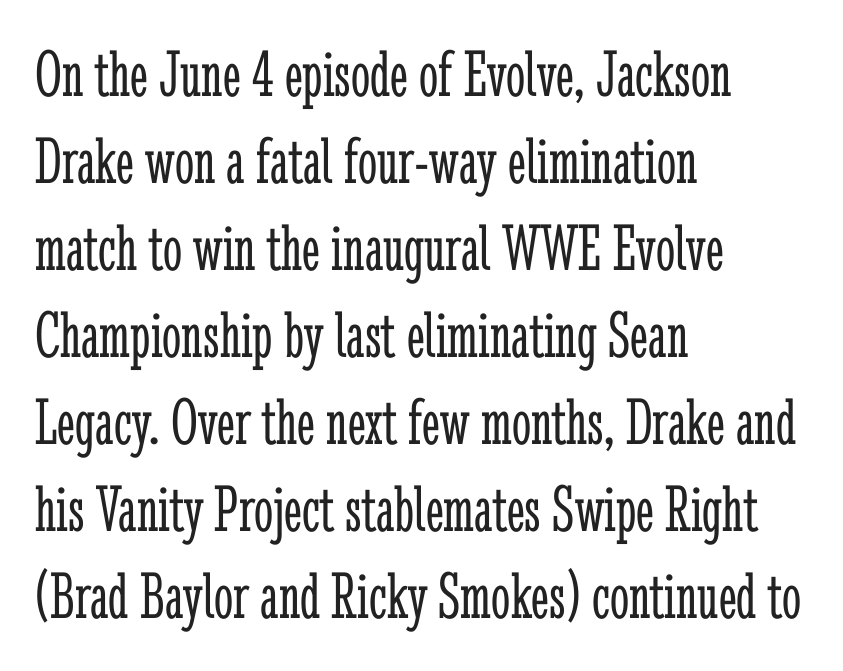
Q: Is the text bold? A: No.
Q: Is the text italic (slanted)? A: No, it is upright.
Q: Is the typeface a serif or a sans-serif typeface? A: Serif.
Q: Is the text underlined? A: No.
Q: How is the paragraph aligned? A: Left-aligned.
Q: Is the spacing between letters normal or unusually wide? A: Normal.
Q: Is the spacing between lines tight, normal or loose? A: Normal.
Q: Width (condensed, normal, or wide)? A: Condensed.
Q: Stroke contrast? A: Low.
Q: x-height? A: Medium.
Q: Monospaced? A: No.
